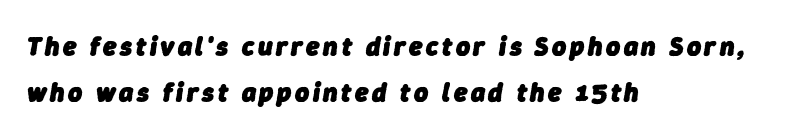
Q: Is the text bold? A: Yes.
Q: Is the text italic (slanted)? A: Yes, it leans right by about 9 degrees.
Q: Is the text underlined? A: No.
Q: How is the paragraph aligned? A: Left-aligned.
Q: Is the spacing between lines tight, normal or loose? A: Normal.
